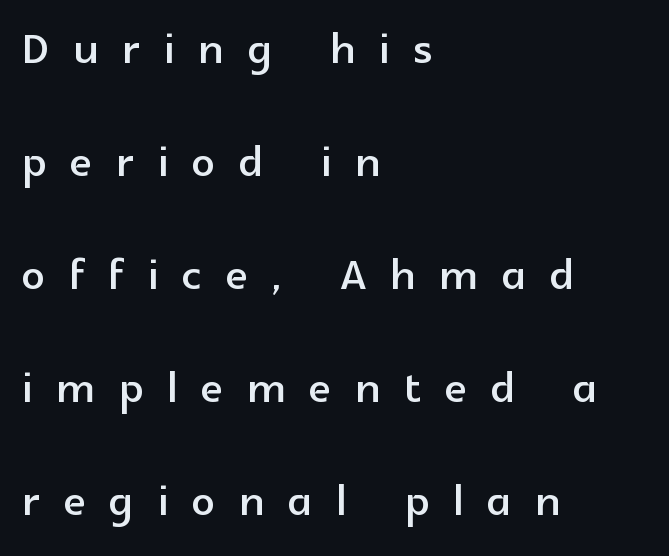
Q: Is the text italic (slanted)? A: No, it is upright.
Q: Is the typeface a serif or a sans-serif typeface? A: Sans-serif.
Q: Is the text underlined? A: No.
Q: How is the paragraph aligned? A: Left-aligned.
Q: Is the spacing between letters normal or unusually wide? A: Unusually wide.
Q: Is the spacing between lines tight, normal or loose? A: Loose.
Q: Width (condensed, normal, or wide)? A: Normal.
Q: x-height? A: Medium.
Q: Monospaced? A: No.
